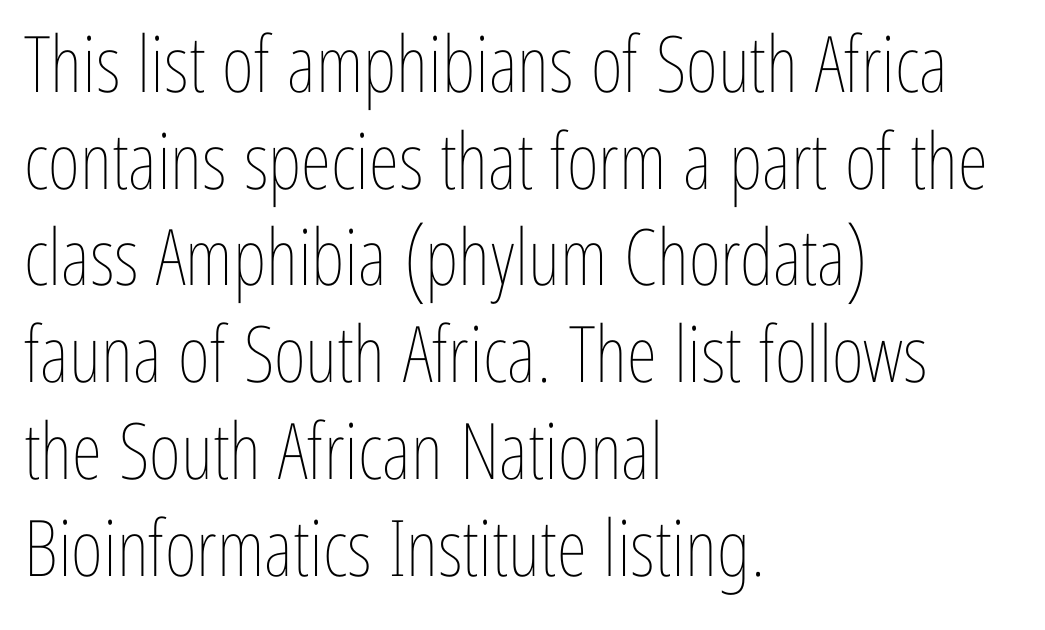
Q: Is the text bold? A: No.
Q: Is the text italic (slanted)? A: No, it is upright.
Q: Is the text underlined? A: No.
Q: How is the paragraph aligned? A: Left-aligned.
Q: Is the spacing between letters normal or unusually wide? A: Normal.
Q: Width (condensed, normal, or wide)? A: Condensed.
Q: Stroke contrast? A: Low.
Q: x-height? A: Medium.
Q: Monospaced? A: No.
